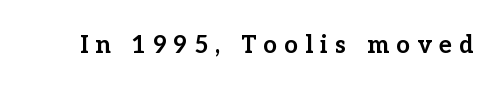
Q: Is the text bold? A: Yes.
Q: Is the text italic (slanted)? A: No, it is upright.
Q: Is the text underlined? A: No.
Q: Is the spacing between letters normal or unusually wide? A: Unusually wide.
